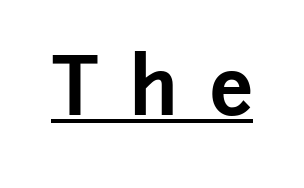
{"serif": "no", "italic": "no", "bold": "yes", "weight": "bold", "width": "normal", "stroke_contrast": "low", "x_height": "medium", "monospaced": "no", "underline": "yes", "letter_spacing": "wide", "letter_spacing_em": 0.41, "glyph_px": 78}
